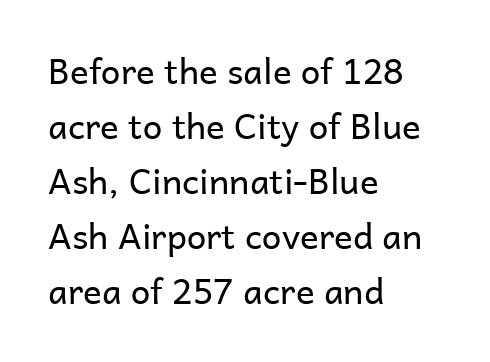
Is this a fixed-width face? No — the glyphs have proportional, varying widths. The ragged edge is on the right, which tells us the setting is flush left. This reads as an unemphasized weight, regular at the heaviest. The typeface chosen for these lines omits serifs.
